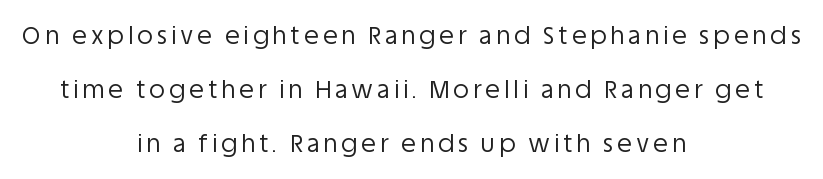
Heaviness? Minimal to ordinary, like unemphasized prose. You could fit nearly another row in the gap between these rows. Posture: vertical. Every row of glyphs is offset so its center matches the block's center. Anything drawn beneath the words? Only blank space.
